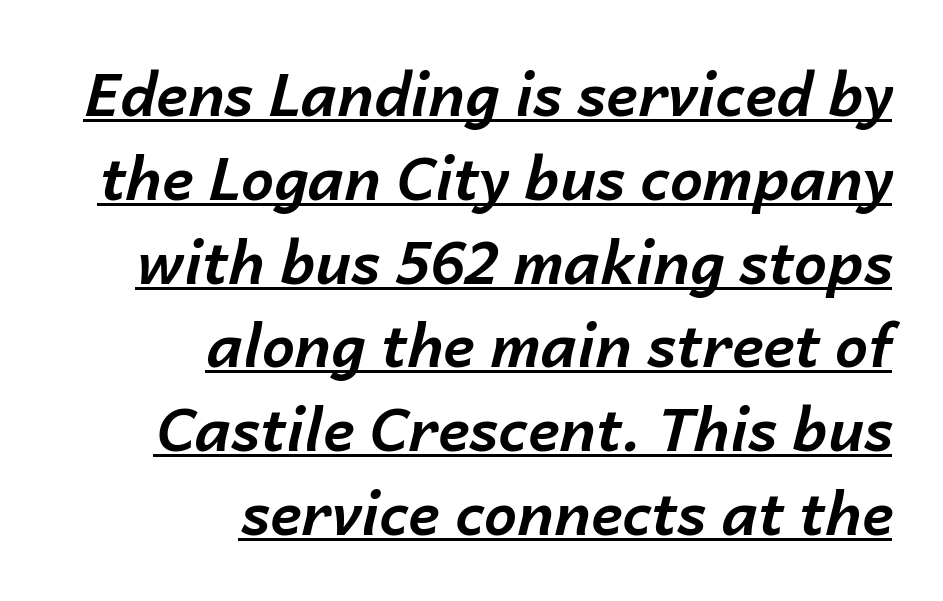
The image shows 59 px bold type, italic (leaning right); set right-aligned, normal line spacing (1.42x), normal letter spacing, underlined; low stroke contrast and a medium x-height.
